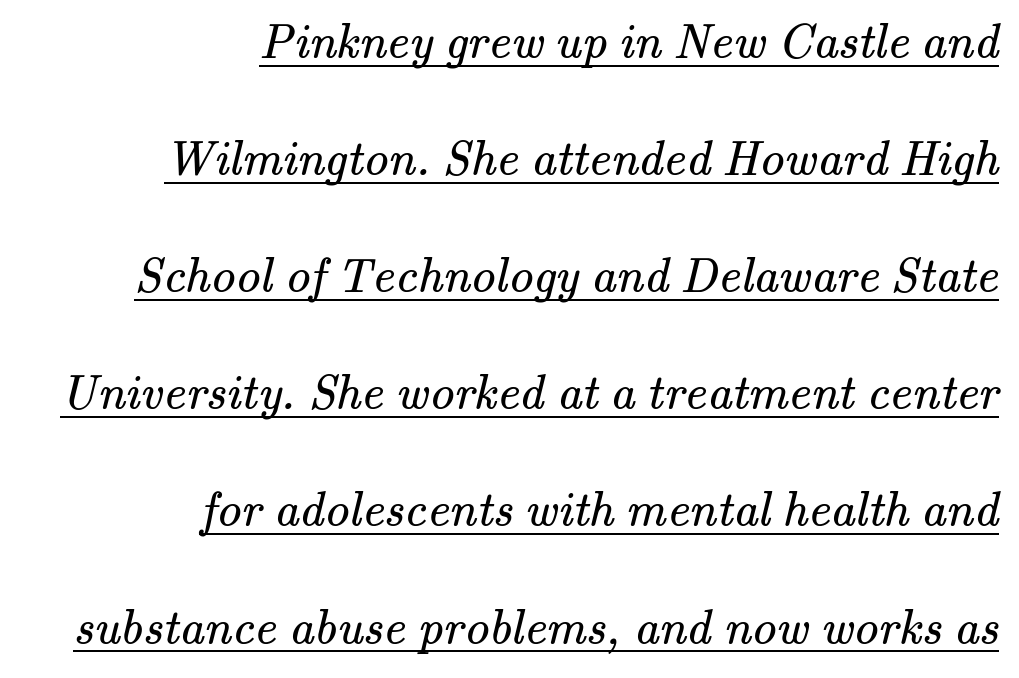
The image shows 49 px regular-weight serif type; set right-aligned, loose line spacing (2.39x), normal letter spacing, underlined; medium stroke contrast and a small x-height.
